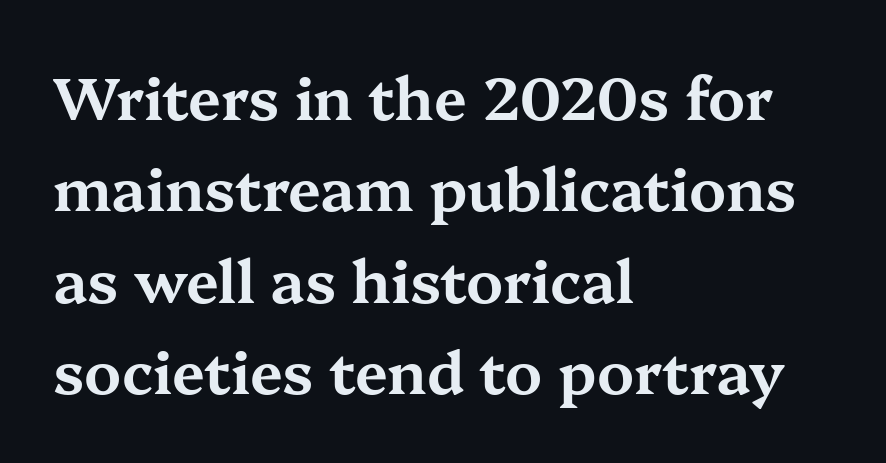
The image shows 59 px wide serif type, upright; set left-aligned, normal line spacing (1.55x), normal letter spacing, not underlined; medium stroke contrast and a medium x-height.
